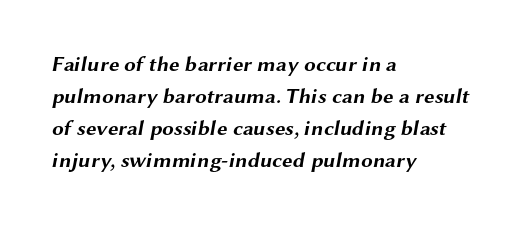
The image shows 21 px bold type; set left-aligned, normal line spacing (1.53x), normal letter spacing, not underlined.
